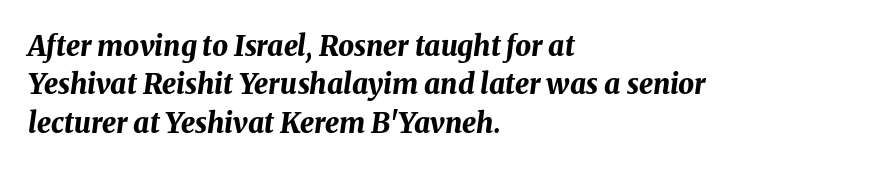
Q: Is the text bold? A: Yes.
Q: Is the text italic (slanted)? A: Yes, it leans right by about 8 degrees.
Q: Is the text underlined? A: No.
Q: How is the paragraph aligned? A: Left-aligned.
Q: Is the spacing between letters normal or unusually wide? A: Normal.
Q: Is the spacing between lines tight, normal or loose? A: Normal.
Q: Width (condensed, normal, or wide)? A: Normal.
Q: Stroke contrast? A: Medium.
Q: x-height? A: Medium.
Q: Monospaced? A: No.
